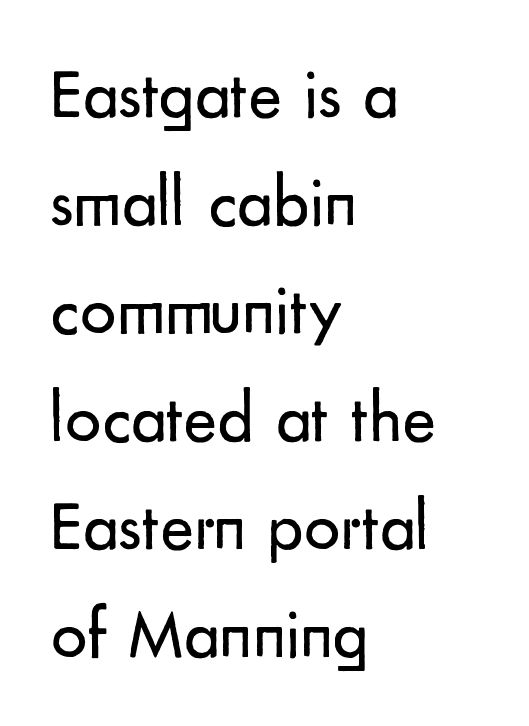
The image shows 71 px regular-weight sans-serif type, upright; set left-aligned, normal line spacing (1.52x), normal letter spacing, not underlined; low stroke contrast and a small x-height.
